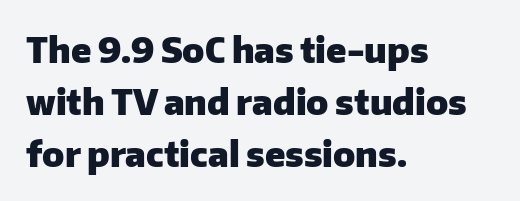
If you drew a ruler down the left edge, every line would touch it. A full-strength bold gives these letters their thick strokes. These lines are composed in type without serifs. Just letters on the line, the space beneath them empty. Leading: standard. Caption: standard tracking, unaltered.
